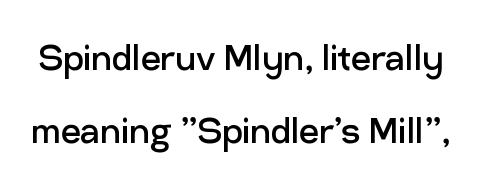
The foot of each line stays bare and open. No feet cap the strokes, marking this as sans-serif type. Summary of weight: not heavy and not bold. There is no visible air inserted between adjacent glyphs.
